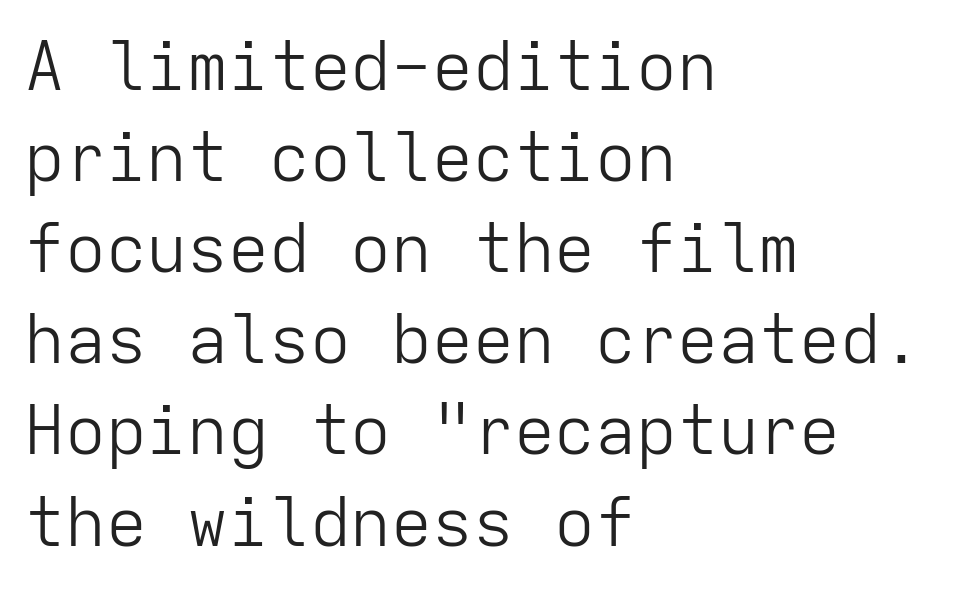
Q: Is the text bold? A: No.
Q: Is the text italic (slanted)? A: No, it is upright.
Q: Is the typeface a serif or a sans-serif typeface? A: Sans-serif.
Q: Is the text underlined? A: No.
Q: How is the paragraph aligned? A: Left-aligned.
Q: Is the spacing between letters normal or unusually wide? A: Normal.
Q: Is the spacing between lines tight, normal or loose? A: Normal.
Q: Width (condensed, normal, or wide)? A: Normal.
Q: Stroke contrast? A: Low.
Q: x-height? A: Medium.
Q: Monospaced? A: Yes.
